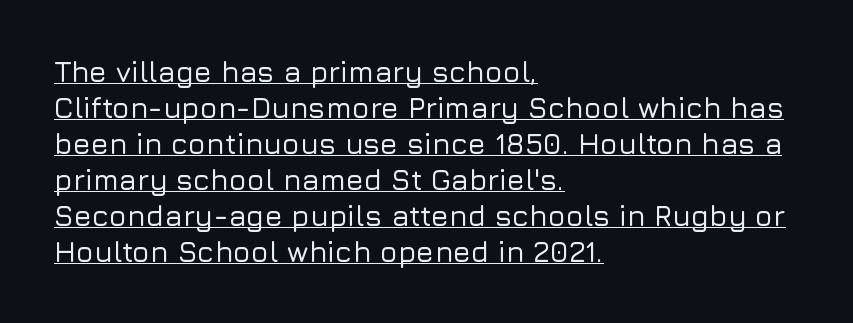
{"serif": "no", "italic": "no", "width": "normal", "stroke_contrast": "low", "x_height": "medium", "monospaced": "no", "underline": "yes", "align": "left", "line_spacing_ratio": 1.24, "letter_spacing": "normal", "letter_spacing_em": 0.0, "glyph_px": 29}
